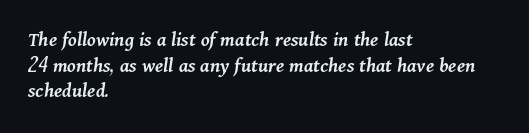
Is the letter spacing exaggerated? No — it looks like the ordinary default. Weight: semibold (demi). Anything drawn beneath the words? Only blank space. The rendering applies a slant to the glyphs. Compared with a centered layout, this one pins lines to the left instead.
